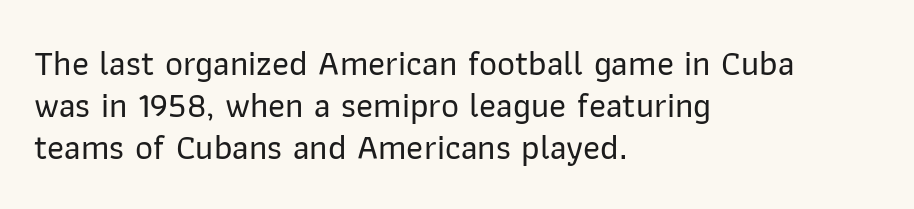
The image shows 35 px sans-serif type, upright; set left-aligned, line spacing 1.2x, normal letter spacing, not underlined; low stroke contrast and a medium x-height.
